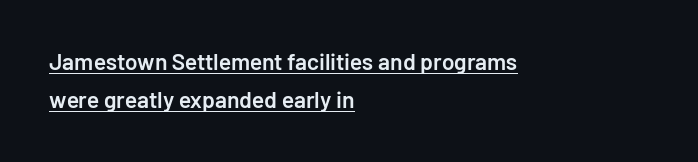
Q: Is the text bold? A: Semi-bold.
Q: Is the text italic (slanted)? A: No, it is upright.
Q: Is the text underlined? A: Yes.
Q: How is the paragraph aligned? A: Left-aligned.
Q: Is the spacing between letters normal or unusually wide? A: Normal.
Q: Is the spacing between lines tight, normal or loose? A: Normal.
